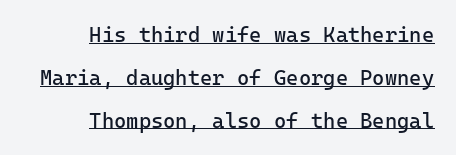
{"italic": "no", "bold": "no", "underline": "yes", "align": "right", "line_spacing": "loose", "line_spacing_ratio": 2.04, "letter_spacing": "normal", "letter_spacing_em": 0.0, "glyph_px": 21}
